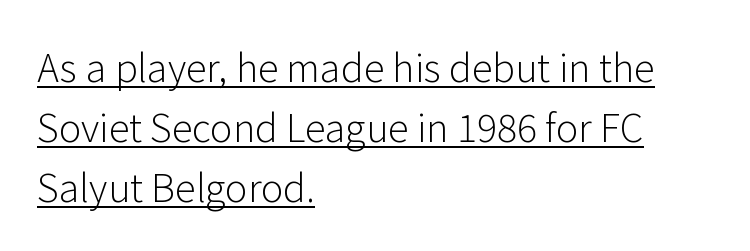
Alignment: flush left. You can tell from the bare stems that sans-serif type was used. Think of a printed novel: that variable character pitch is what you see here. The vertical gap from one line to the next is medium. This rendering features underlined lettering.
